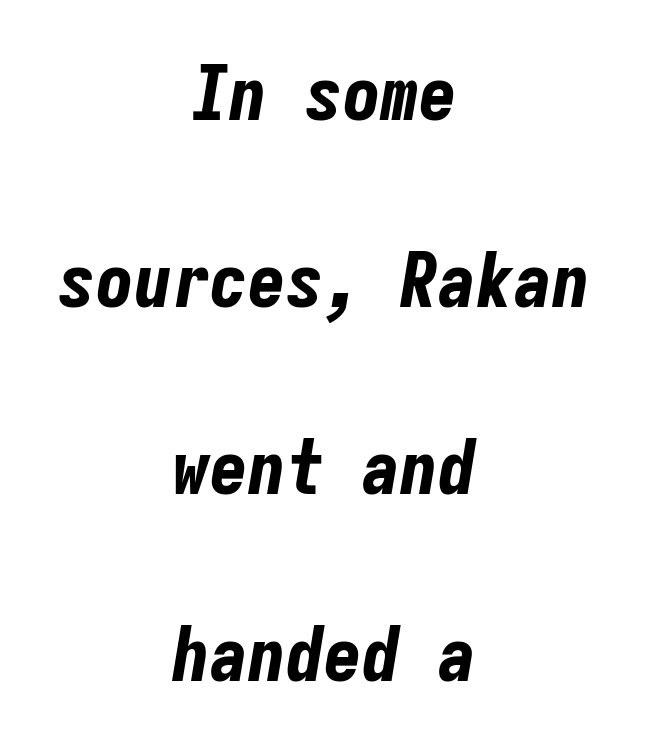
Q: Is the text bold? A: Yes.
Q: Is the text italic (slanted)? A: Yes, it leans right by about 9 degrees.
Q: Is the text underlined? A: No.
Q: How is the paragraph aligned? A: Centered.
Q: Is the spacing between letters normal or unusually wide? A: Normal.
Q: Is the spacing between lines tight, normal or loose? A: Loose.
Q: Width (condensed, normal, or wide)? A: Condensed.
Q: Stroke contrast? A: Low.
Q: x-height? A: Medium.
Q: Monospaced? A: Yes.
